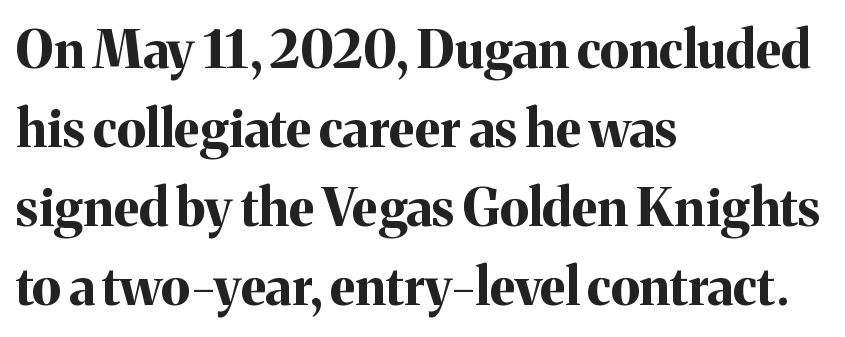
The image shows 52 px bold serif type, upright; set left-aligned, normal line spacing (1.52x), normal letter spacing, not underlined; medium stroke contrast and a medium x-height.
